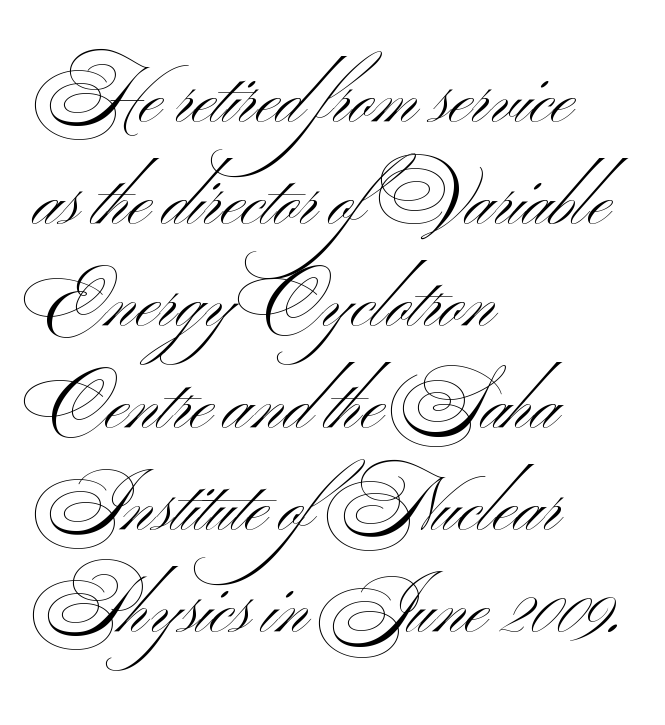
The image shows 75 px light, wide sans-serif type; set left-aligned, normal line spacing (1.36x), normal letter spacing, not underlined; medium stroke contrast and a small x-height.
